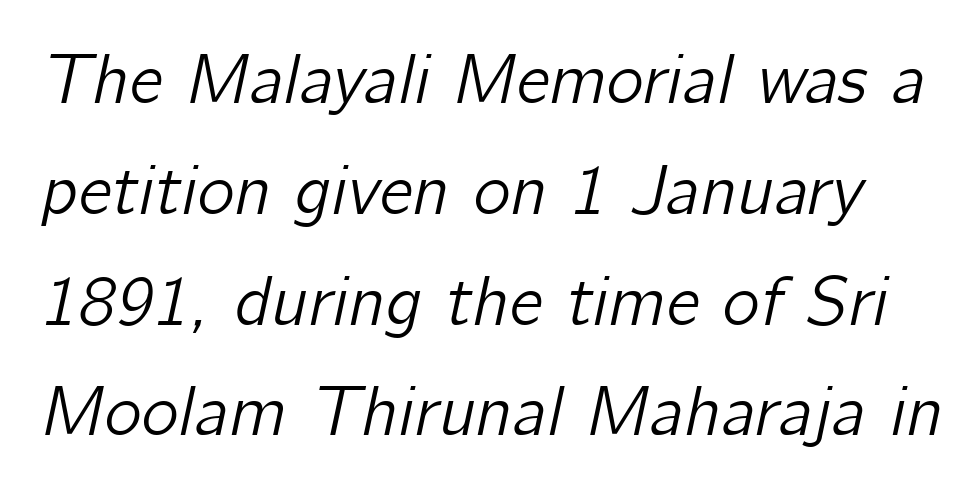
Q: Is the text italic (slanted)? A: Yes, it leans right by about 12 degrees.
Q: Is the text underlined? A: No.
Q: Is the spacing between letters normal or unusually wide? A: Normal.
Q: Is the spacing between lines tight, normal or loose? A: Normal.
Q: Width (condensed, normal, or wide)? A: Normal.
Q: Stroke contrast? A: Low.
Q: x-height? A: Medium.
Q: Monospaced? A: No.
